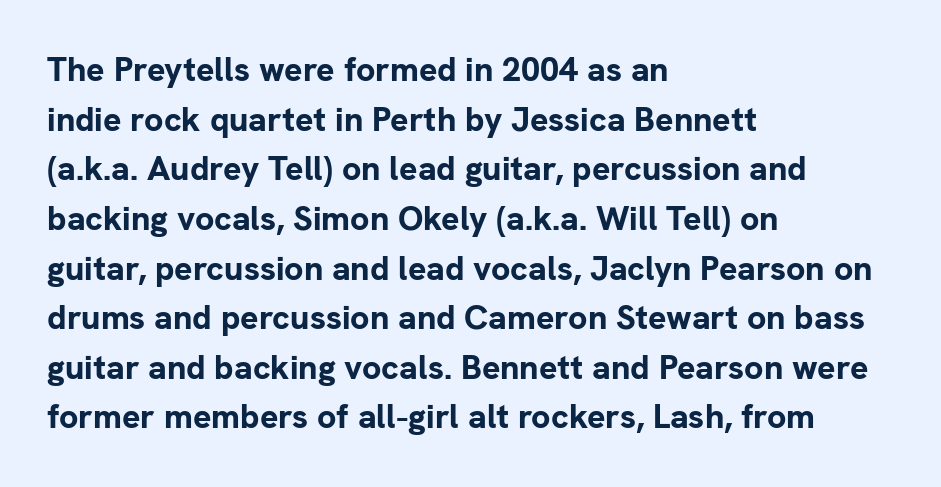
Q: Is the text bold? A: Yes.
Q: Is the text italic (slanted)? A: No, it is upright.
Q: Is the typeface a serif or a sans-serif typeface? A: Sans-serif.
Q: Is the text underlined? A: No.
Q: How is the paragraph aligned? A: Left-aligned.
Q: Is the spacing between letters normal or unusually wide? A: Normal.
Q: Is the spacing between lines tight, normal or loose? A: Normal.
Q: Width (condensed, normal, or wide)? A: Normal.
Q: Stroke contrast? A: Low.
Q: x-height? A: Medium.
Q: Monospaced? A: No.
